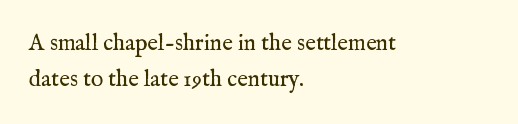
The image shows 23 px text type, upright; set left-aligned, normal line spacing (1.55x), normal letter spacing, not underlined.
